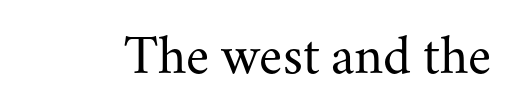
Caption: standard tracking, unaltered. This sample has the flowing, uneven cadence of proportional lettering. A quiet, ordinary-to-light weight characterises the typeface. The type family on display is of the serif kind. The font's upright variant was chosen for this text.
